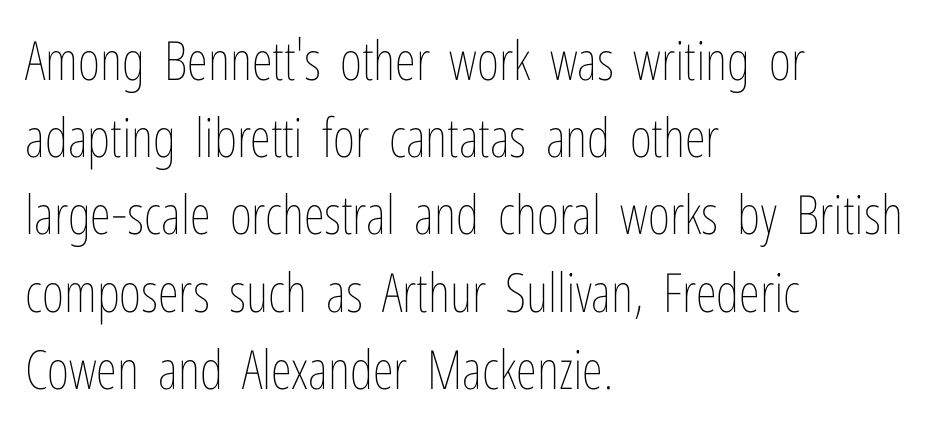
{"italic": "no", "bold": "no", "weight": "thin", "width": "condensed", "stroke_contrast": "low", "x_height": "medium", "monospaced": "no", "underline": "no", "align": "left", "line_spacing": "normal", "line_spacing_ratio": 1.43, "letter_spacing": "normal", "letter_spacing_em": 0.0, "glyph_px": 54}
